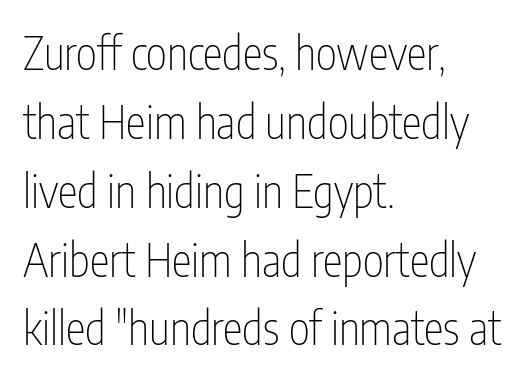
Q: Is the text bold? A: No.
Q: Is the text italic (slanted)? A: No, it is upright.
Q: Is the typeface a serif or a sans-serif typeface? A: Sans-serif.
Q: Is the text underlined? A: No.
Q: How is the paragraph aligned? A: Left-aligned.
Q: Is the spacing between letters normal or unusually wide? A: Normal.
Q: Is the spacing between lines tight, normal or loose? A: Normal.
Q: Width (condensed, normal, or wide)? A: Condensed.
Q: Stroke contrast? A: Low.
Q: x-height? A: Medium.
Q: Monospaced? A: No.
